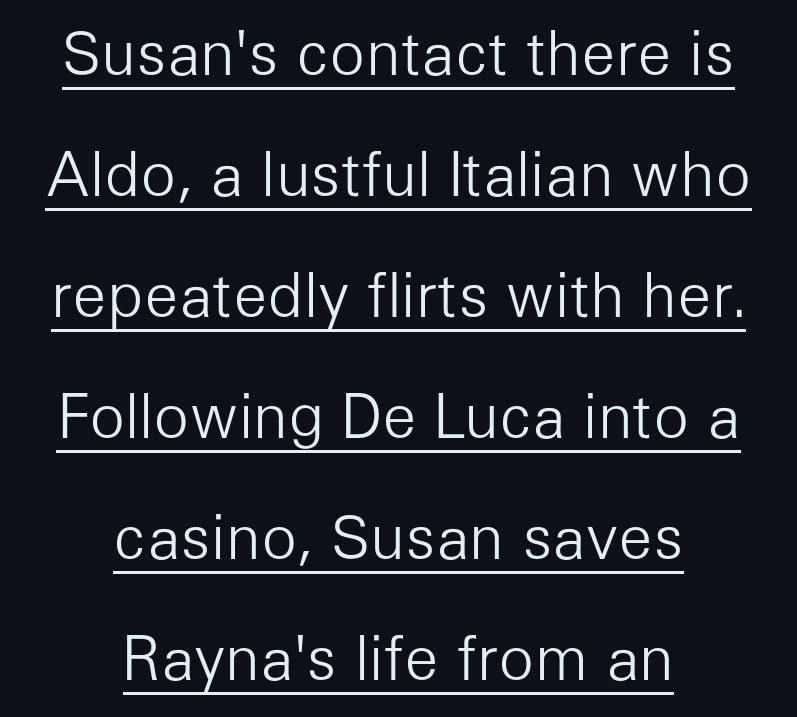
A roman cut, with each character standing at attention. Spacing between characters is what you'd get straight out of the box. This block would shrink considerably if given ordinary leading; it's expanded now. The words here are underlined.
